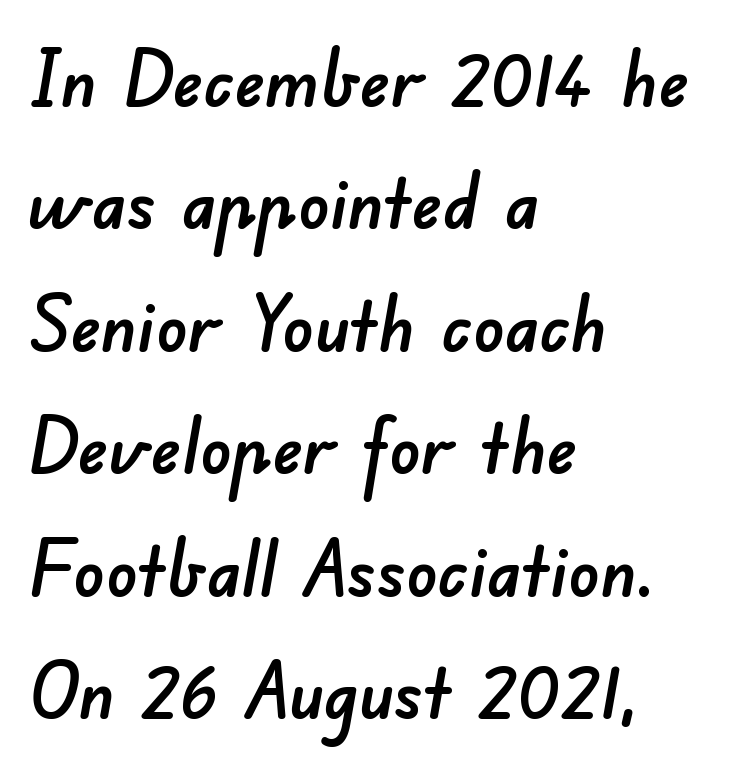
Type style note: lacks serifs. Is this a fixed-width face? No — the glyphs have proportional, varying widths. Horizontally, the lines are justified to the leading edge only. Is the letter spacing exaggerated? No — it looks like the ordinary default. This rendering features lettering with no underline.
